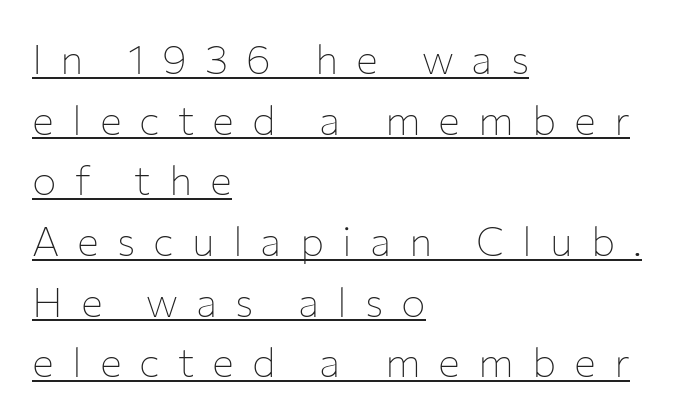
Does the type have serifs? No, each stem ends abruptly. Spacing verdict: proportional, widths tailored to each character. The cut favours lightness, reaching ordinary text weight at its darkest. Caption: expanded tracking, letters set apart. What decoration does the sample have? An underline.
